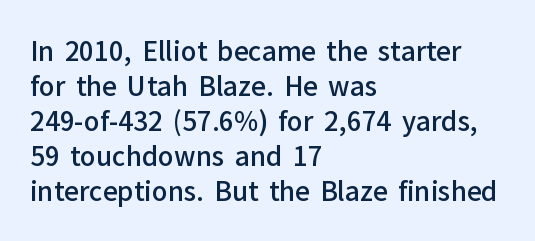
Tracking here is standard; glyphs follow each other at the usual distance. Posture: vertical. This block has exactly the height ordinary leading produces. On the weight axis this lands at semibold, roughly 600. Underline: absent. The rag falls on the right side of this text block.
